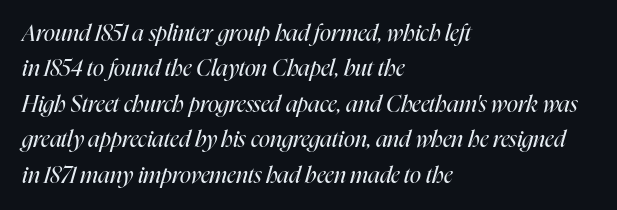
The font sits on the lighter half of the weight spectrum, regular included. The letters sit at their default tracking, neither squeezed nor spread. The rendering applies a slant to the glyphs. The strip under each line holds only bare page. The rows are spaced the way most documents space them. Horizontal alignment here is leftward, the default for most running prose.
